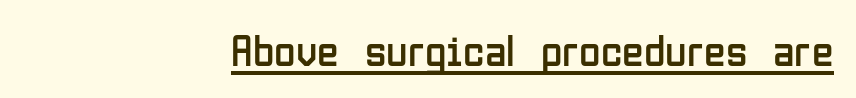
I'd call this a sans setting — the letters go barefoot. Every stem runs plumb, perpendicular to the baseline. Descenders here cross a horizontal rule under the line. Here the designer chose a conventional face with non-uniform glyph widths.
